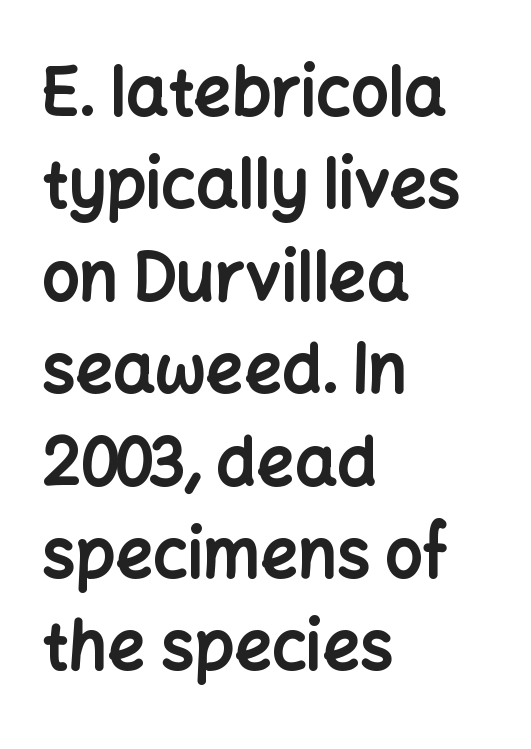
{"serif": "no", "italic": "no", "bold": "yes", "weight": "bold", "width": "normal", "stroke_contrast": "low", "x_height": "medium", "monospaced": "no", "underline": "no", "align": "left", "line_spacing": "normal", "line_spacing_ratio": 1.4, "letter_spacing": "normal", "letter_spacing_em": 0.0, "glyph_px": 66}
